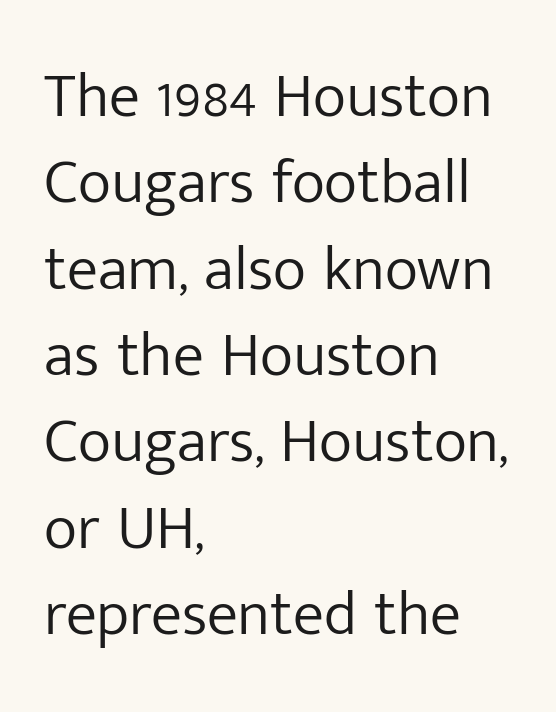
{"serif": "no", "italic": "no", "bold": "no", "weight": "light", "width": "normal", "stroke_contrast": "low", "x_height": "medium", "monospaced": "no", "underline": "no", "align": "left", "line_spacing": "normal", "line_spacing_ratio": 1.37, "letter_spacing": "normal", "letter_spacing_em": 0.0, "glyph_px": 63}
